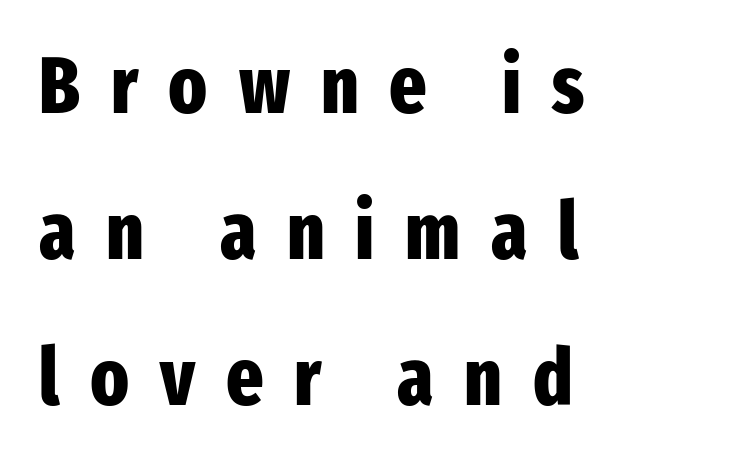
The image shows 79 px heavy, condensed sans-serif type, upright; set left-aligned, line spacing 1.85x, unusually wide letter spacing (+0.39 em), not underlined; low stroke contrast and a medium x-height.
